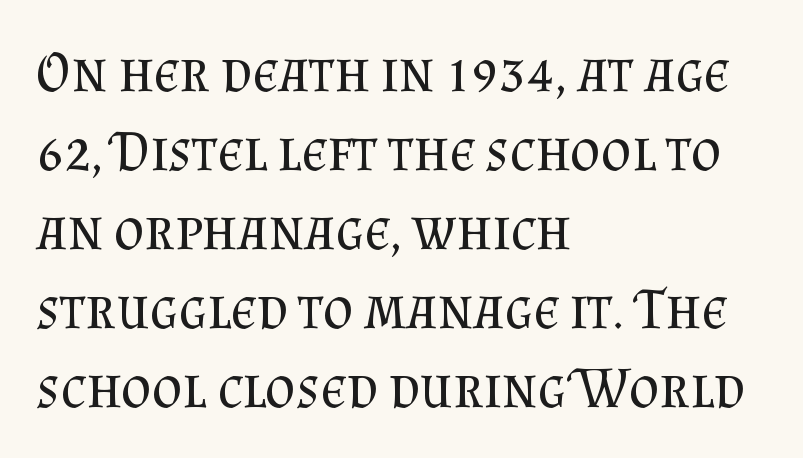
Q: Is the text bold? A: No.
Q: Is the text italic (slanted)? A: No, it is upright.
Q: Is the typeface a serif or a sans-serif typeface? A: Serif.
Q: Is the text underlined? A: No.
Q: How is the paragraph aligned? A: Left-aligned.
Q: Is the spacing between letters normal or unusually wide? A: Normal.
Q: Is the spacing between lines tight, normal or loose? A: Normal.
Q: Width (condensed, normal, or wide)? A: Normal.
Q: Stroke contrast? A: Medium.
Q: x-height? A: Small.
Q: Monospaced? A: No.
